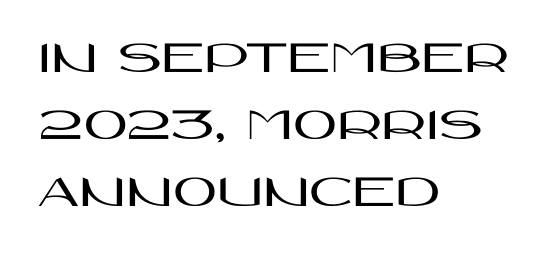
Q: Is the text italic (slanted)? A: No, it is upright.
Q: Is the typeface a serif or a sans-serif typeface? A: Sans-serif.
Q: Is the text underlined? A: No.
Q: How is the paragraph aligned? A: Left-aligned.
Q: Is the spacing between letters normal or unusually wide? A: Normal.
Q: Is the spacing between lines tight, normal or loose? A: Normal.
Q: Width (condensed, normal, or wide)? A: Wide.
Q: Stroke contrast? A: High.
Q: x-height? A: Large.
Q: Monospaced? A: No.
